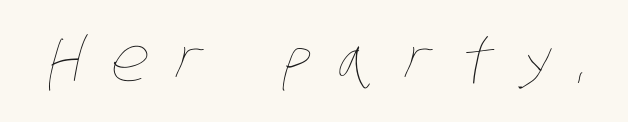
The image shows 60 px thin, condensed type; set unusually wide letter spacing (+0.46 em), not underlined; low stroke contrast and a large x-height.
